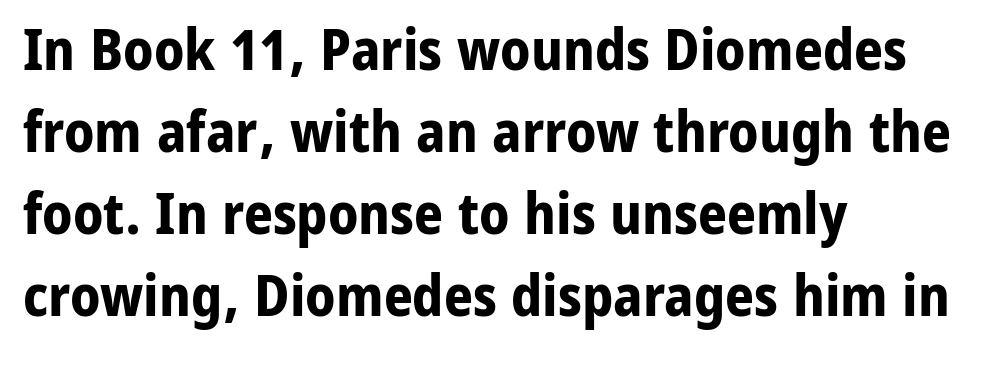
The image shows 57 px bold sans-serif type, upright; set left-aligned, normal line spacing (1.44x), normal letter spacing, not underlined; low stroke contrast and a medium x-height.
